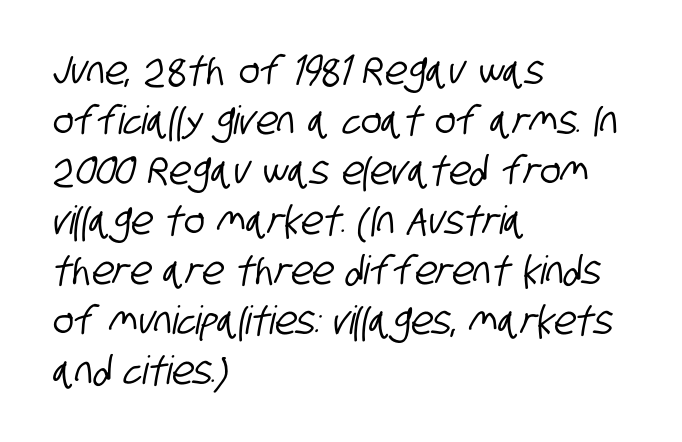
Q: Is the typeface a serif or a sans-serif typeface? A: Sans-serif.
Q: Is the text underlined? A: No.
Q: How is the paragraph aligned? A: Left-aligned.
Q: Is the spacing between letters normal or unusually wide? A: Normal.
Q: Is the spacing between lines tight, normal or loose? A: Normal.
Q: Width (condensed, normal, or wide)? A: Condensed.
Q: Stroke contrast? A: Low.
Q: x-height? A: Large.
Q: Monospaced? A: No.
